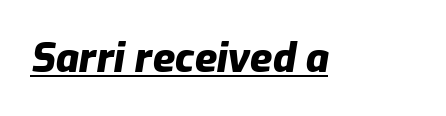
The image shows 41 px heavy type, italic (leaning right); set normal letter spacing, underlined; low stroke contrast and a medium x-height.
